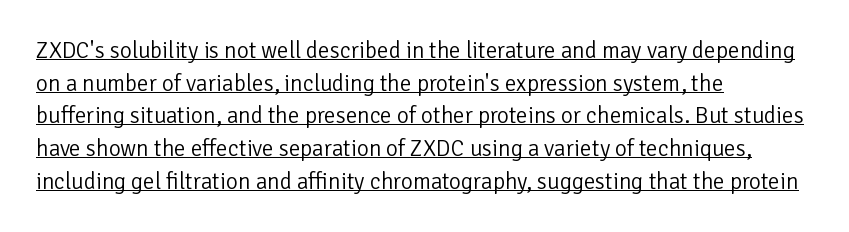
Short and long lines alike share a common starting point at left. A typesetter would call this leading conventional body-copy spacing. Inter-character spacing is left at the font's built-in metrics. Bold? No — there's no thickening of the strokes. The font's upright variant was chosen for this text. The words here are underlined.
